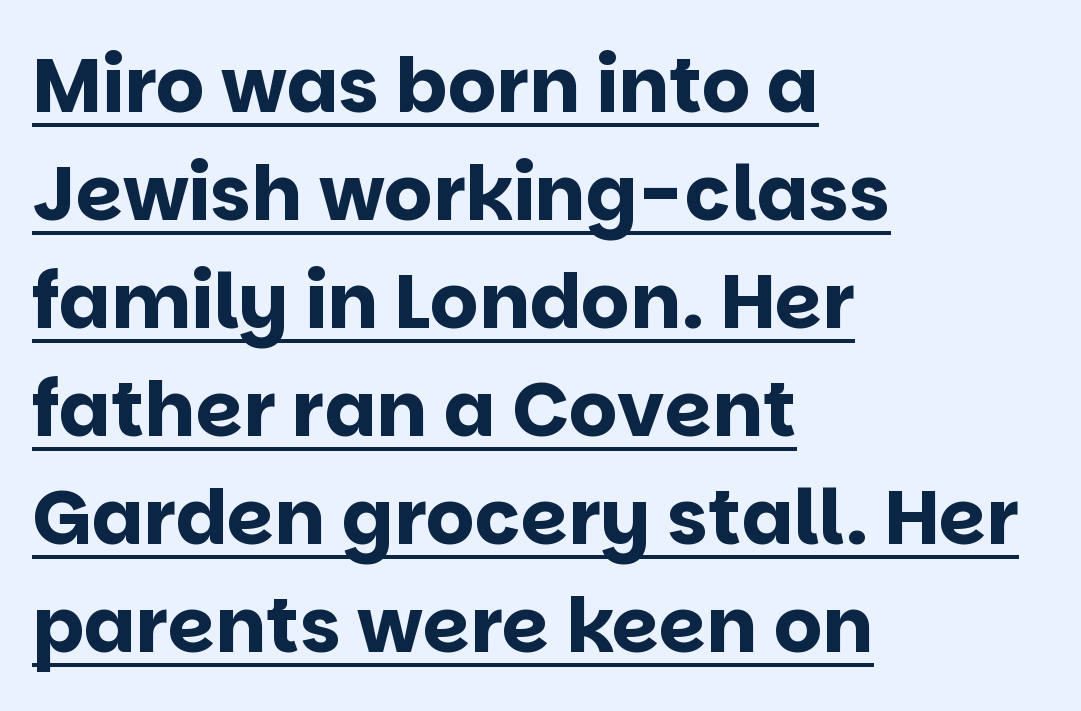
The image shows 76 px bold sans-serif type, upright; set left-aligned, normal line spacing (1.42x), normal letter spacing, underlined; low stroke contrast and a large x-height.
